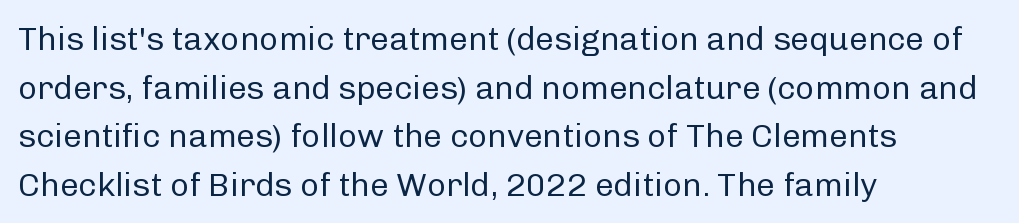
The image shows 33 px regular-weight sans-serif type, upright; set left-aligned, normal line spacing (1.47x), normal letter spacing, not underlined; low stroke contrast and a medium x-height.
